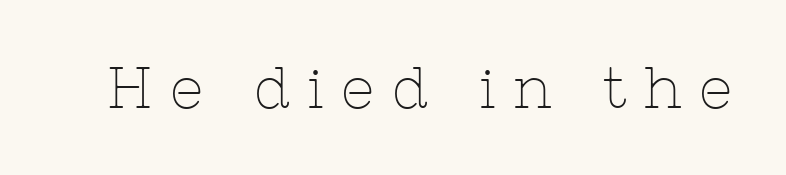
Quick note: underline off. The letters stand straight up with perfectly vertical stems. You can tell from the footed stems that serif type was used. Proportional: the letters do not fall into vertical columns.
